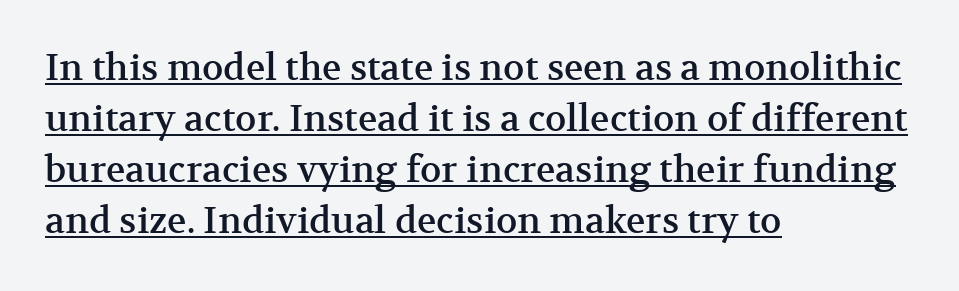
The image shows 36 px serif type, upright; set left-aligned, normal line spacing (1.42x), normal letter spacing, underlined; medium stroke contrast and a medium x-height.
